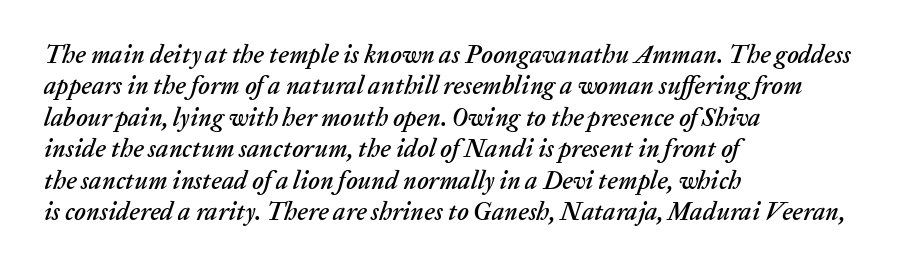
Decoration check: the copy has no underline. Leading: standard. The glyphs look as if they've been sheared to an angle. The passage is arranged the way most books set body copy — flush left. The tracking reads as untouched default to a designer's eye.
